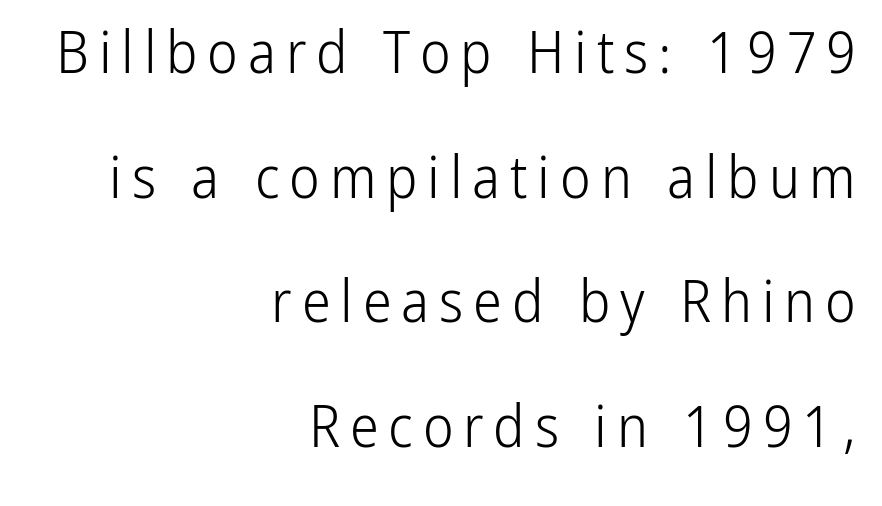
Q: Is the text bold? A: No.
Q: Is the text italic (slanted)? A: No, it is upright.
Q: Is the typeface a serif or a sans-serif typeface? A: Sans-serif.
Q: Is the text underlined? A: No.
Q: How is the paragraph aligned? A: Right-aligned.
Q: Is the spacing between lines tight, normal or loose? A: Loose.
Q: Width (condensed, normal, or wide)? A: Condensed.
Q: Stroke contrast? A: Low.
Q: x-height? A: Medium.
Q: Monospaced? A: No.
